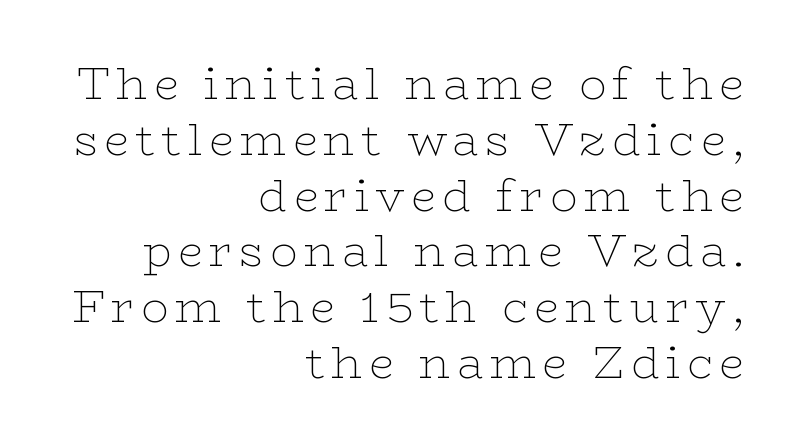
The image shows 45 px thin, wide serif type, upright; set right-aligned, line spacing 1.24x, not underlined; low stroke contrast and a medium x-height.
